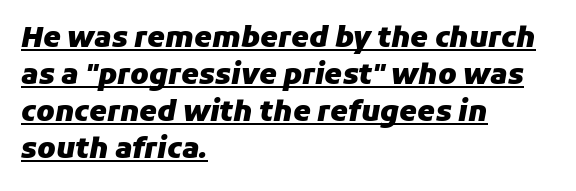
{"italic": "yes", "lean": "right", "slant_degrees": 11, "bold": "yes", "weight": "heavy", "width": "normal", "stroke_contrast": "low", "x_height": "medium", "monospaced": "no", "underline": "yes", "align": "left", "line_spacing": "normal", "line_spacing_ratio": 1.32, "letter_spacing": "normal", "letter_spacing_em": 0.0, "glyph_px": 28}
